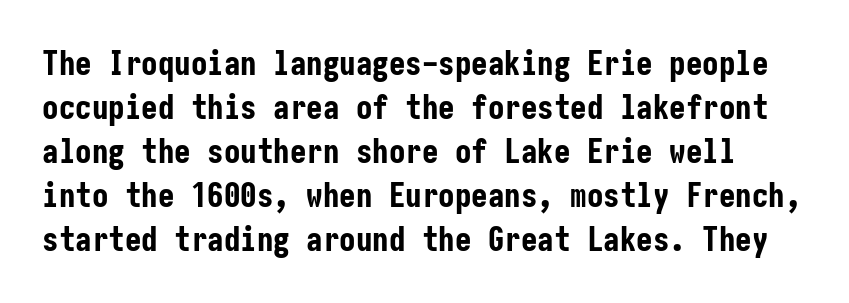
The image shows 33 px bold, condensed sans-serif type, upright; set normal line spacing (1.33x), normal letter spacing, not underlined; low stroke contrast and a medium x-height.
